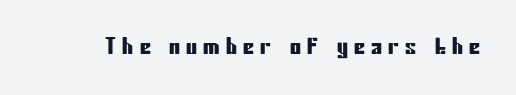
Q: Is the text italic (slanted)? A: No, it is upright.
Q: Is the text underlined? A: No.
Q: Is the spacing between letters normal or unusually wide? A: Unusually wide.
